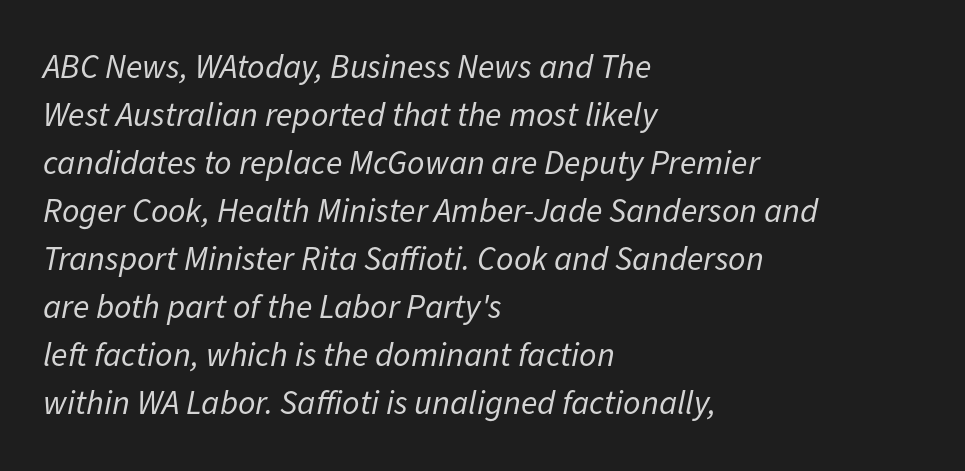
The image shows 34 px regular-weight type, italic (leaning right); set left-aligned, normal line spacing (1.41x), normal letter spacing, not underlined; low stroke contrast and a medium x-height.
